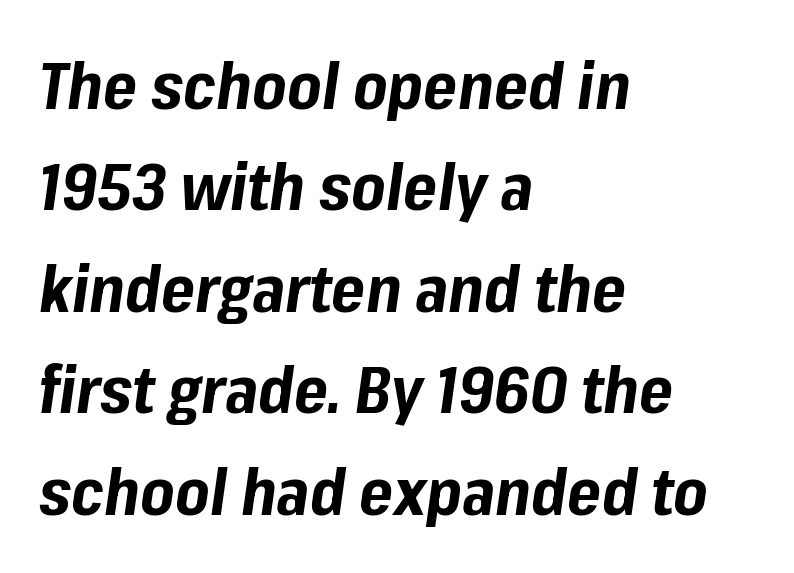
Q: Is the text bold? A: Yes.
Q: Is the text italic (slanted)? A: Yes, it leans right by about 8 degrees.
Q: Is the text underlined? A: No.
Q: How is the paragraph aligned? A: Left-aligned.
Q: Is the spacing between letters normal or unusually wide? A: Normal.
Q: Is the spacing between lines tight, normal or loose? A: Normal.
Q: Width (condensed, normal, or wide)? A: Normal.
Q: Stroke contrast? A: Low.
Q: x-height? A: Medium.
Q: Monospaced? A: No.
